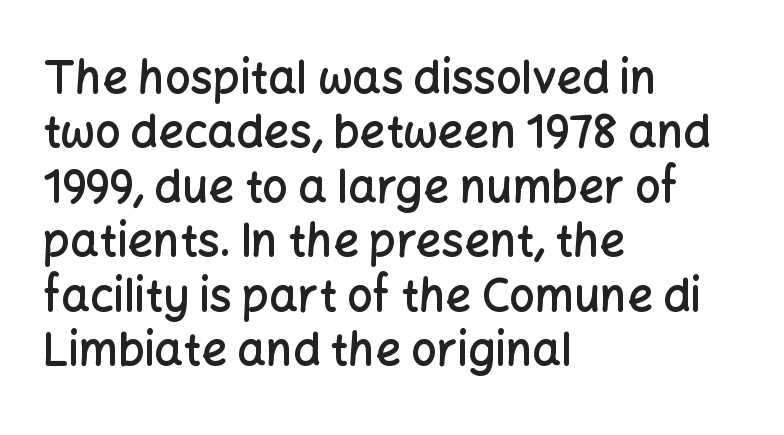
The image shows 45 px semibold sans-serif type, upright; set left-aligned, line spacing 1.21x, normal letter spacing, not underlined; low stroke contrast and a medium x-height.
